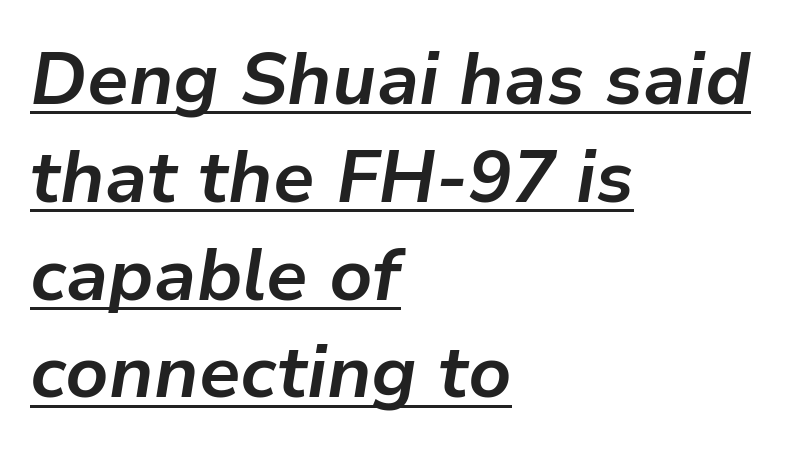
Q: Is the text bold? A: Yes.
Q: Is the text italic (slanted)? A: Yes, it leans right by about 9 degrees.
Q: Is the text underlined? A: Yes.
Q: How is the paragraph aligned? A: Left-aligned.
Q: Is the spacing between letters normal or unusually wide? A: Normal.
Q: Is the spacing between lines tight, normal or loose? A: Normal.
Q: Width (condensed, normal, or wide)? A: Normal.
Q: Stroke contrast? A: Low.
Q: x-height? A: Medium.
Q: Monospaced? A: No.
